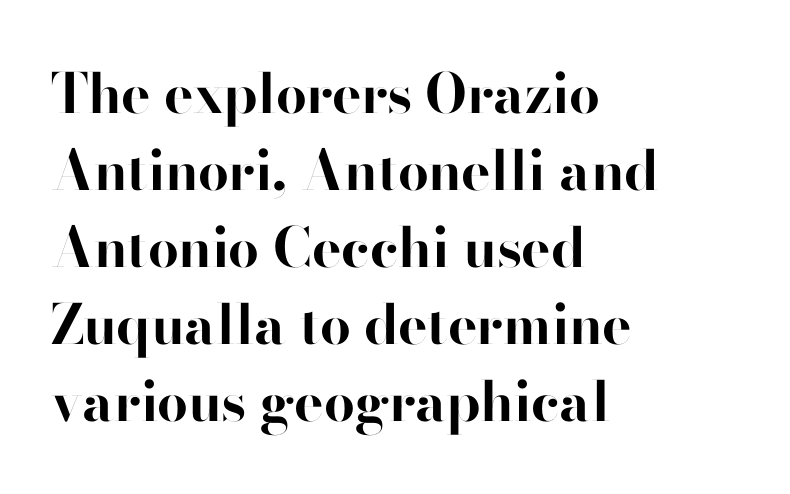
{"serif": "no", "italic": "no", "bold": "yes", "weight": "bold", "width": "normal", "stroke_contrast": "high", "x_height": "small", "monospaced": "no", "underline": "no", "align": "left", "line_spacing": "normal", "line_spacing_ratio": 1.4, "letter_spacing": "normal", "letter_spacing_em": 0.0, "glyph_px": 55}
